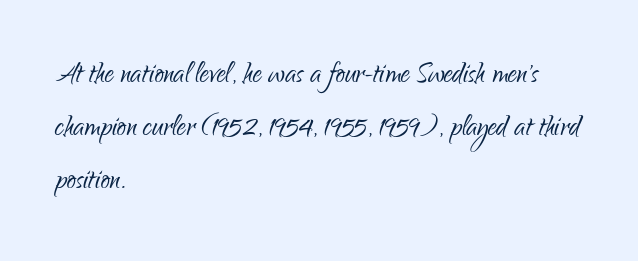
{"serif": "no", "bold": "no", "weight": "light", "width": "condensed", "stroke_contrast": "low", "x_height": "small", "monospaced": "no", "underline": "no", "align": "left", "line_spacing": "normal", "line_spacing_ratio": 1.47, "letter_spacing": "normal", "letter_spacing_em": 0.0, "glyph_px": 36}
